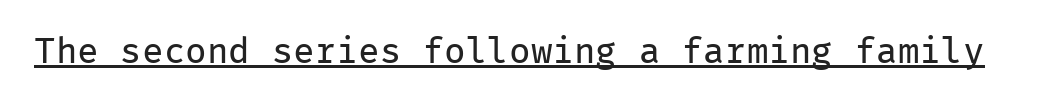
{"serif": "no", "italic": "no", "bold": "no", "weight": "regular", "width": "normal", "stroke_contrast": "low", "x_height": "medium", "monospaced": "yes", "underline": "yes", "letter_spacing": "normal", "letter_spacing_em": 0.0, "glyph_px": 36}
